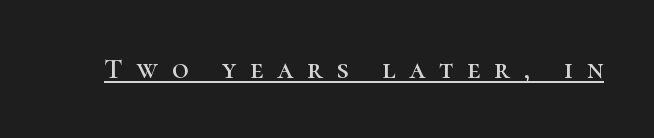
Underline: present. This is serif lettering, the kind often seen in printed books. Upright lettering throughout. This rendering widens character spacing well past its baseline value. Think of a printed novel: that variable character pitch is what you see here.
